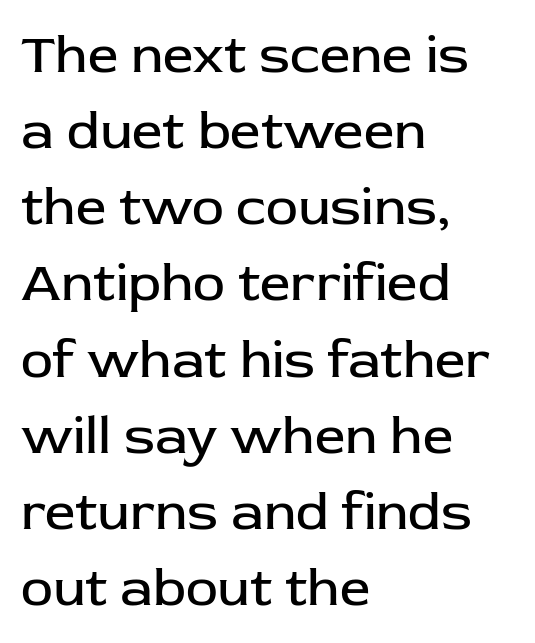
{"serif": "no", "italic": "no", "bold": "no", "weight": "regular", "width": "normal", "stroke_contrast": "low", "x_height": "medium", "monospaced": "no", "underline": "no", "align": "left", "line_spacing": "normal", "line_spacing_ratio": 1.41, "letter_spacing": "normal", "letter_spacing_em": 0.0, "glyph_px": 54}
